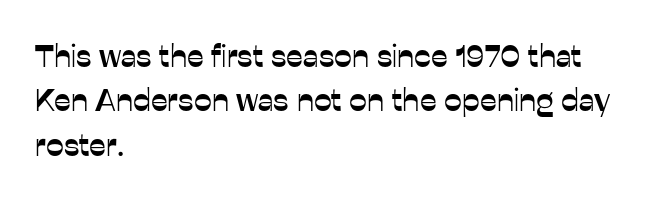
{"serif": "no", "italic": "no", "width": "normal", "stroke_contrast": "low", "x_height": "medium", "monospaced": "no", "underline": "no", "align": "left", "line_spacing": "normal", "line_spacing_ratio": 1.39, "letter_spacing": "normal", "letter_spacing_em": 0.0, "glyph_px": 32}
